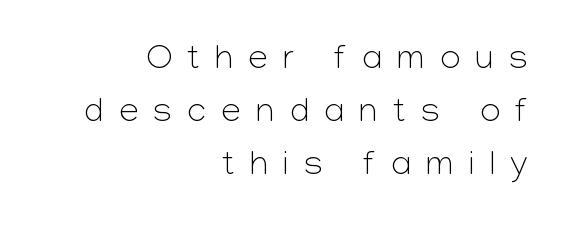
{"serif": "no", "italic": "no", "bold": "no", "weight": "light", "width": "normal", "stroke_contrast": "low", "x_height": "medium", "monospaced": "no", "underline": "no", "align": "right", "line_spacing": "normal", "line_spacing_ratio": 1.51, "letter_spacing": "wide", "letter_spacing_em": 0.44, "glyph_px": 35}
